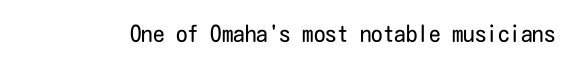
{"italic": "no", "bold": "no", "underline": "no", "letter_spacing": "normal", "letter_spacing_em": 0.0, "glyph_px": 23}
